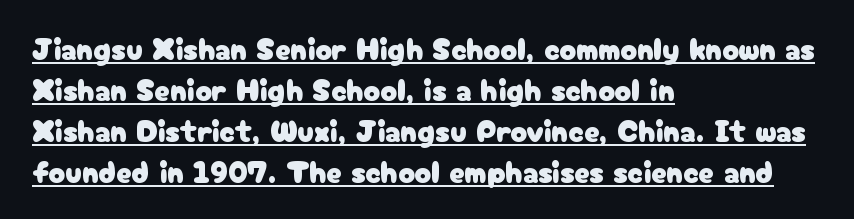
{"serif": "no", "italic": "no", "width": "normal", "stroke_contrast": "low", "x_height": "medium", "monospaced": "no", "underline": "yes", "align": "left", "line_spacing": "normal", "line_spacing_ratio": 1.32, "letter_spacing": "normal", "letter_spacing_em": 0.0, "glyph_px": 31}
